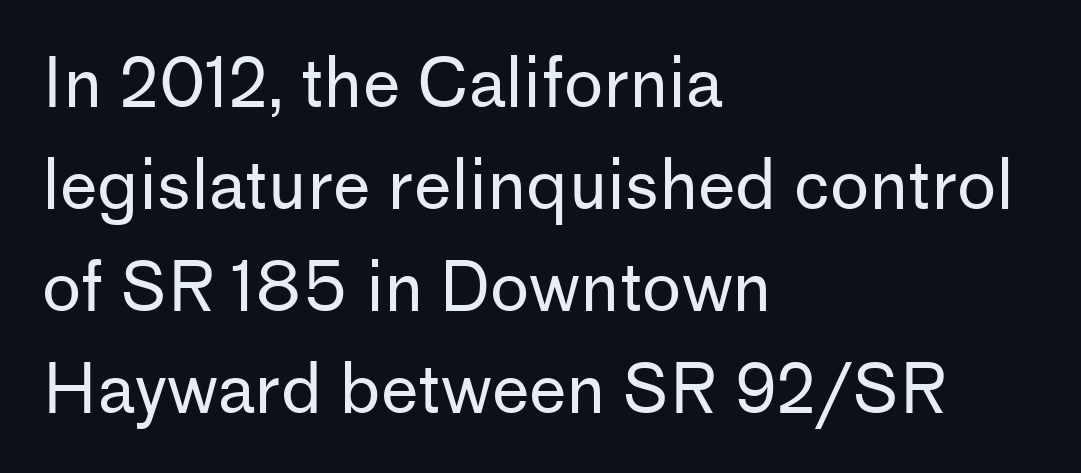
Q: Is the text bold? A: No.
Q: Is the text italic (slanted)? A: No, it is upright.
Q: Is the typeface a serif or a sans-serif typeface? A: Sans-serif.
Q: Is the text underlined? A: No.
Q: How is the paragraph aligned? A: Left-aligned.
Q: Is the spacing between letters normal or unusually wide? A: Normal.
Q: Is the spacing between lines tight, normal or loose? A: Normal.
Q: Width (condensed, normal, or wide)? A: Normal.
Q: Stroke contrast? A: Low.
Q: x-height? A: Medium.
Q: Monospaced? A: No.
